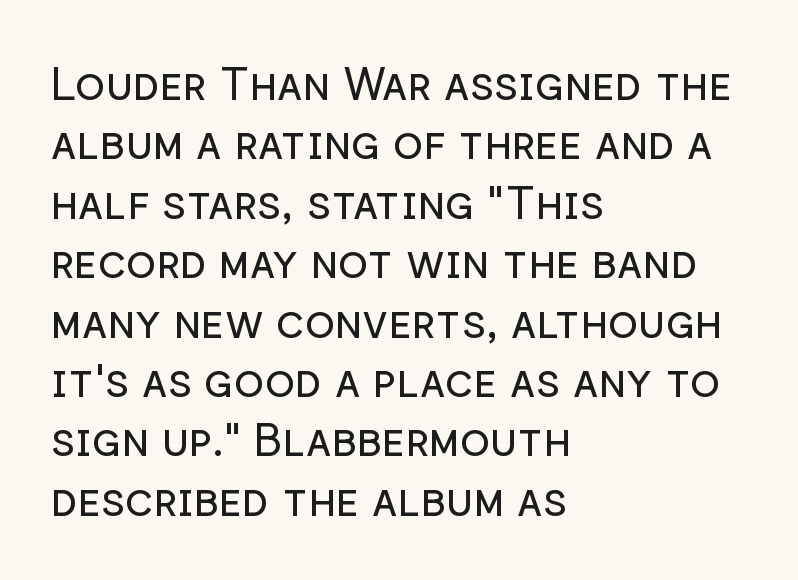
{"serif": "no", "italic": "no", "bold": "no", "weight": "regular", "width": "normal", "stroke_contrast": "low", "x_height": "medium", "monospaced": "no", "underline": "no", "align": "left", "line_spacing": "normal", "line_spacing_ratio": 1.32, "letter_spacing": "normal", "letter_spacing_em": 0.0, "glyph_px": 45}
